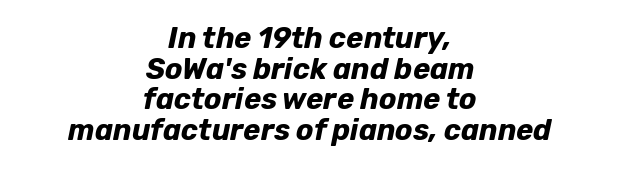
The image shows 29 px bold type, italic (leaning right); set centered, tight line spacing (1.06x), normal letter spacing, not underlined; low stroke contrast and a medium x-height.
